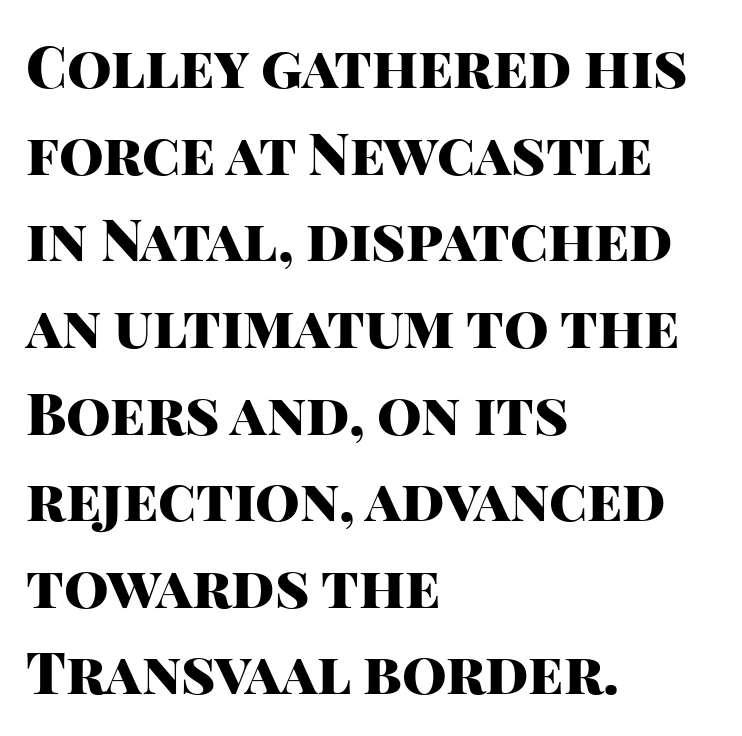
Q: Is the text bold? A: Yes.
Q: Is the text italic (slanted)? A: No, it is upright.
Q: Is the typeface a serif or a sans-serif typeface? A: Sans-serif.
Q: Is the text underlined? A: No.
Q: How is the paragraph aligned? A: Left-aligned.
Q: Is the spacing between letters normal or unusually wide? A: Normal.
Q: Is the spacing between lines tight, normal or loose? A: Normal.
Q: Width (condensed, normal, or wide)? A: Normal.
Q: Stroke contrast? A: High.
Q: x-height? A: Large.
Q: Monospaced? A: No.
